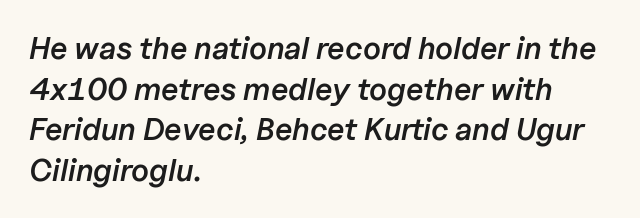
{"italic": "yes", "lean": "right", "slant_degrees": 11, "bold": "semi", "weight": "semibold", "width": "normal", "stroke_contrast": "low", "x_height": "medium", "monospaced": "no", "underline": "no", "align": "left", "line_spacing": "normal", "line_spacing_ratio": 1.31, "letter_spacing": "normal", "letter_spacing_em": 0.0, "glyph_px": 31}
